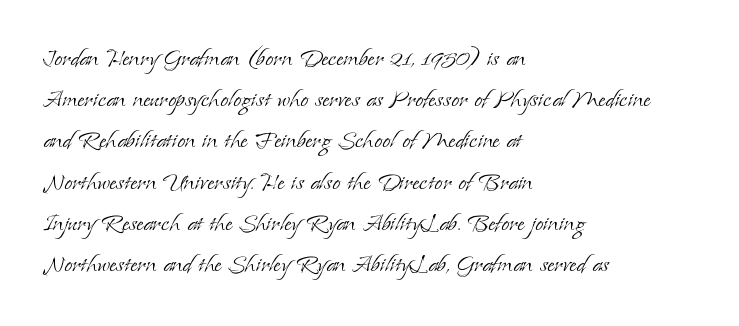
The image shows 29 px light serif type; set left-aligned, normal line spacing (1.42x), normal letter spacing, not underlined; low stroke contrast and a small x-height.
